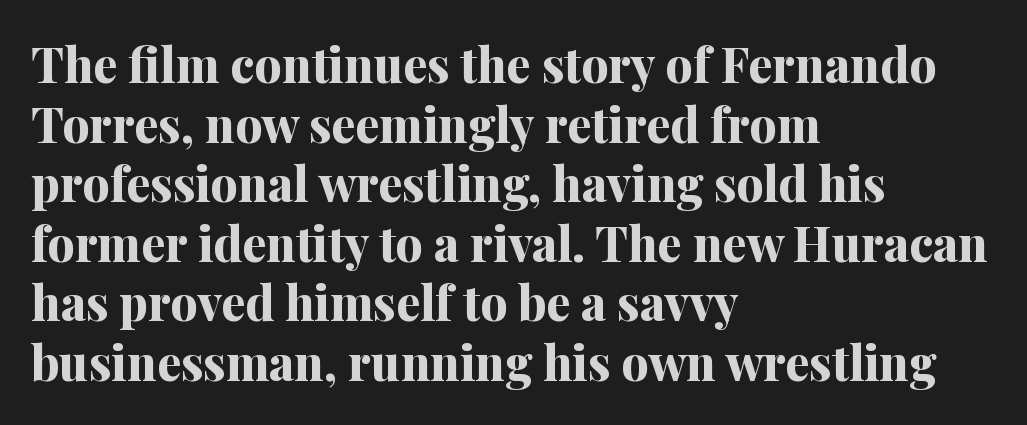
The image shows 48 px bold serif type, upright; set left-aligned, line spacing 1.24x, normal letter spacing, not underlined; medium stroke contrast and a medium x-height.
